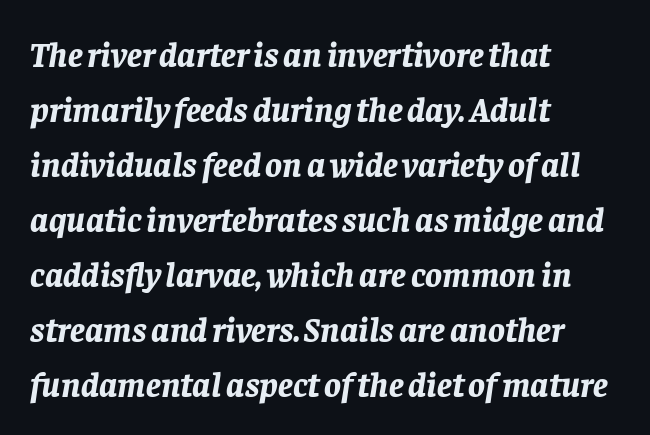
{"italic": "yes", "lean": "right", "slant_degrees": 8, "bold": "yes", "weight": "bold", "width": "normal", "stroke_contrast": "low", "x_height": "large", "monospaced": "no", "underline": "no", "align": "left", "line_spacing": "normal", "line_spacing_ratio": 1.57, "letter_spacing": "normal", "letter_spacing_em": 0.0, "glyph_px": 35}
